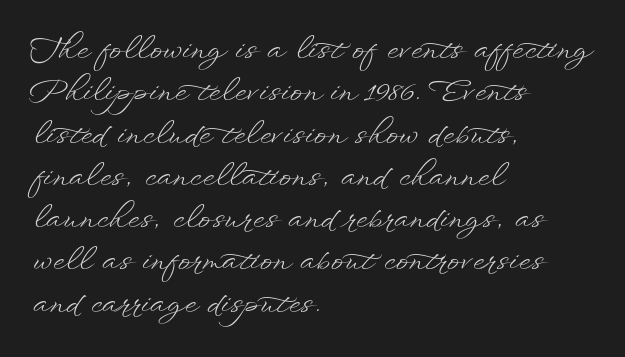
{"bold": "no", "weight": "light", "width": "wide", "stroke_contrast": "low", "x_height": "small", "monospaced": "no", "underline": "no", "align": "left", "line_spacing": "normal", "line_spacing_ratio": 1.41, "letter_spacing": "normal", "letter_spacing_em": 0.0, "glyph_px": 30}
